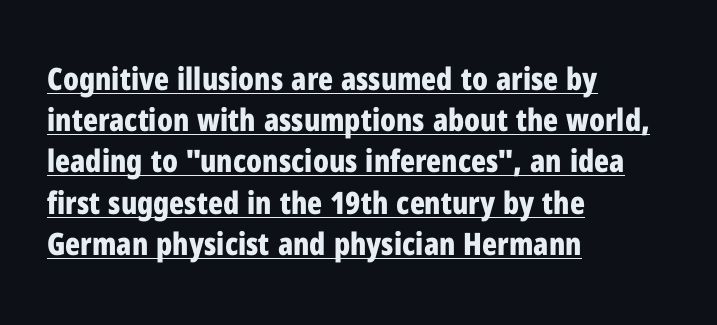
The image shows 31 px bold, condensed sans-serif type, upright; set left-aligned, normal line spacing (1.33x), normal letter spacing, underlined; low stroke contrast and a medium x-height.
